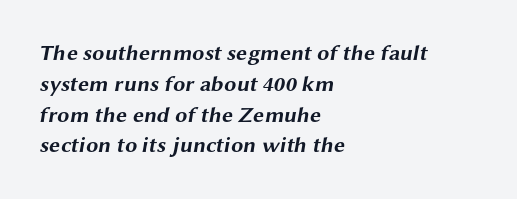
The image shows 22 px bold type; set left-aligned, normal line spacing (1.4x), normal letter spacing, not underlined.
